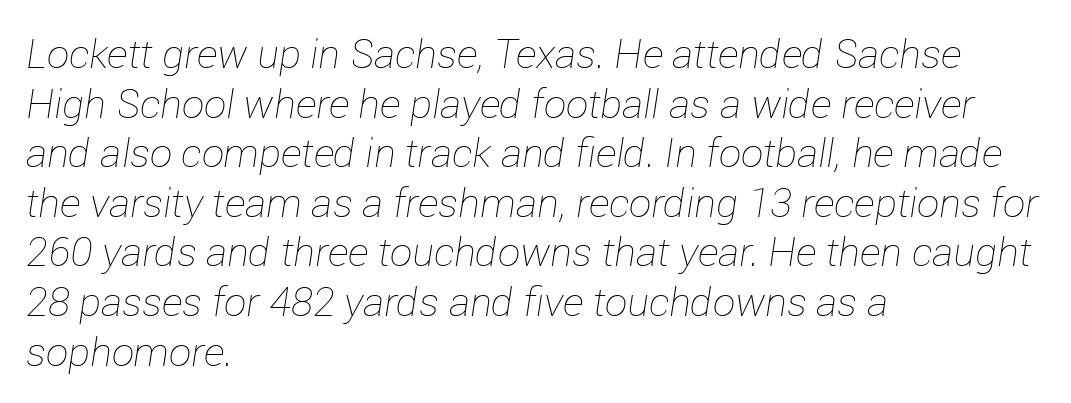
Compared with ordinary roman type, these characters are visibly tilted. Here the designer chose a conventional face with non-uniform glyph widths. A quiet, ordinary-to-light weight characterises the typeface. You could call the tracking neutral — neither tight nor loose. Has an underline been added? It has not. Compared with a centered layout, this one pins lines to the left instead.
